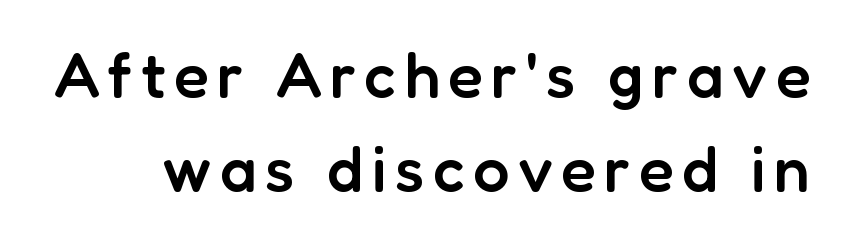
The image shows 64 px semibold sans-serif type, upright; set normal line spacing (1.47x), not underlined; low stroke contrast and a medium x-height.
